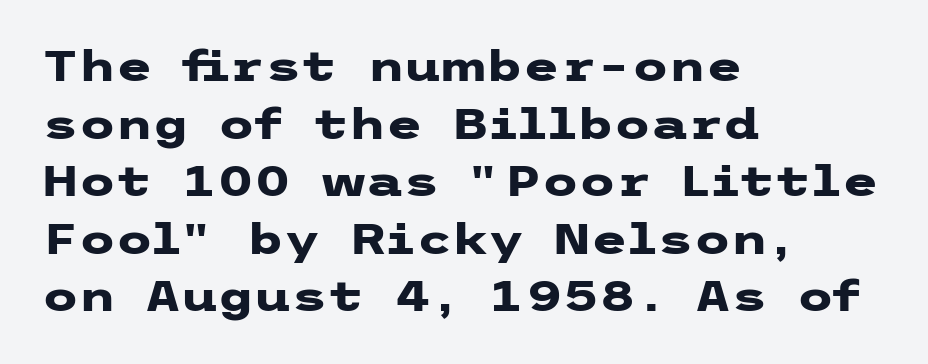
{"serif": "no", "italic": "no", "bold": "yes", "weight": "heavy", "width": "wide", "stroke_contrast": "low", "x_height": "medium", "underline": "no", "align": "left", "line_spacing": "normal", "line_spacing_ratio": 1.37, "letter_spacing": "normal", "letter_spacing_em": 0.0, "glyph_px": 42}
